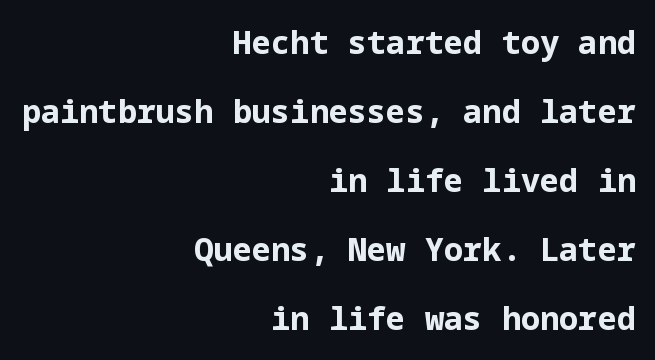
This sample trades compactness for vertical openness between lines. Tracking here is standard; glyphs follow each other at the usual distance. Unlike italic type, these characters show no tilt at all. Right-aligned paragraph, ragged on the left.
